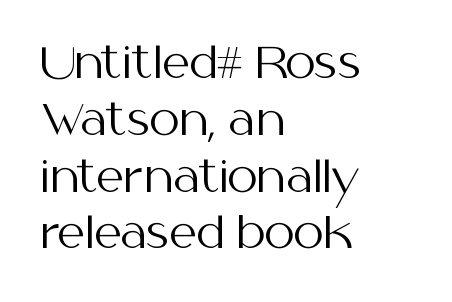
{"serif": "no", "italic": "no", "bold": "no", "weight": "regular", "width": "normal", "stroke_contrast": "medium", "x_height": "medium", "monospaced": "no", "underline": "no", "align": "left", "line_spacing": "normal", "line_spacing_ratio": 1.32, "letter_spacing": "normal", "letter_spacing_em": 0.0, "glyph_px": 43}
